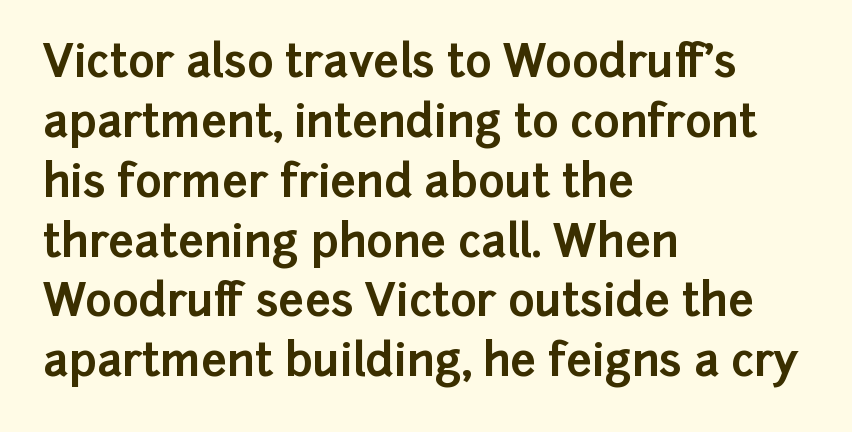
The passage shown is emphatically bold. Tracking value appears to be zero — textbook default spacing. You can tell from the bare stems that sans-serif type was used. This sample has the flowing, uneven cadence of proportional lettering. The specimen omits any rule beneath the text block's lines.
